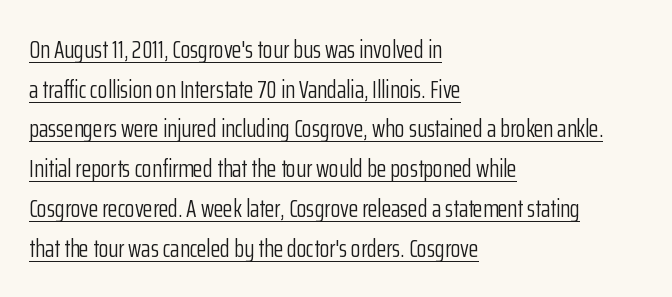
Q: Is the text bold? A: No.
Q: Is the text italic (slanted)? A: No, it is upright.
Q: Is the text underlined? A: Yes.
Q: How is the paragraph aligned? A: Left-aligned.
Q: Is the spacing between letters normal or unusually wide? A: Normal.
Q: Is the spacing between lines tight, normal or loose? A: Normal.
